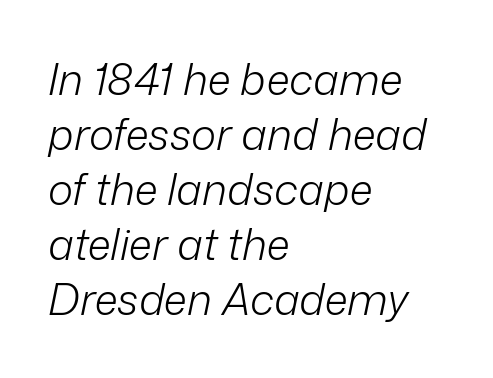
Q: Is the text bold? A: No.
Q: Is the text italic (slanted)? A: Yes, it leans right by about 12 degrees.
Q: Is the text underlined? A: No.
Q: How is the paragraph aligned? A: Left-aligned.
Q: Is the spacing between letters normal or unusually wide? A: Normal.
Q: Is the spacing between lines tight, normal or loose? A: Normal.
Q: Width (condensed, normal, or wide)? A: Normal.
Q: Stroke contrast? A: Low.
Q: x-height? A: Medium.
Q: Monospaced? A: No.
